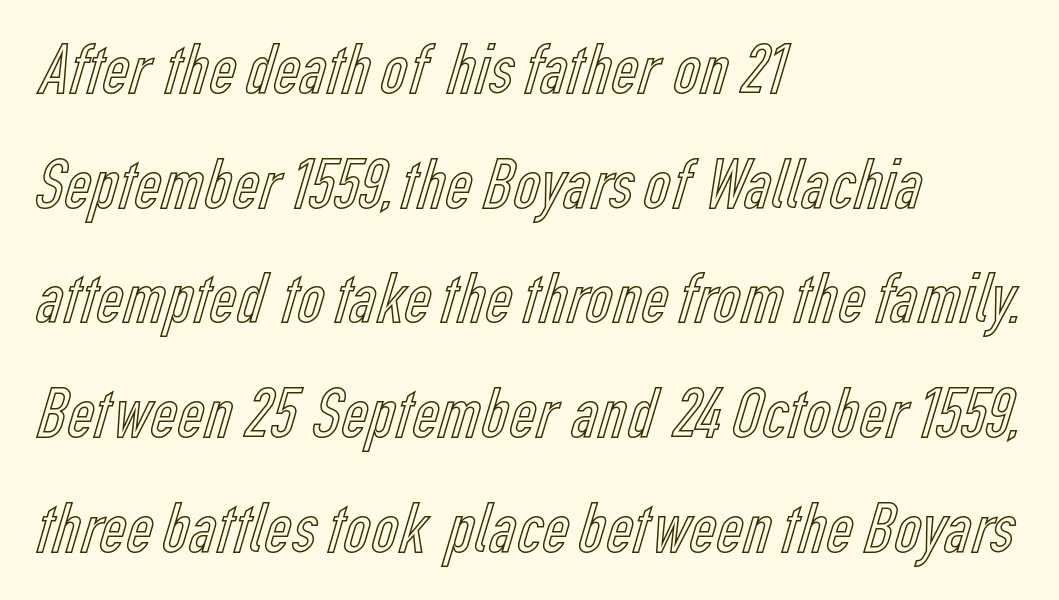
{"width": "condensed", "x_height": "medium", "monospaced": "no", "underline": "no", "align": "left", "line_spacing": "normal", "line_spacing_ratio": 1.55, "letter_spacing": "normal", "letter_spacing_em": 0.0, "glyph_px": 74}
